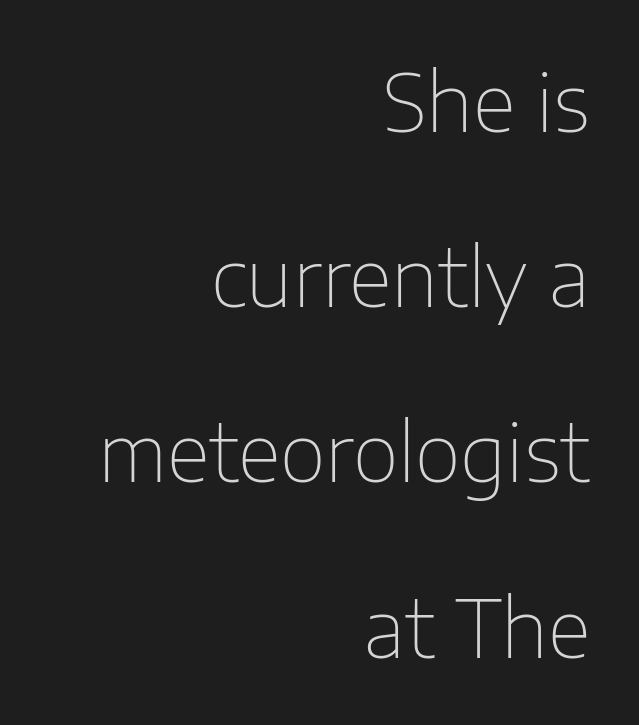
Each new line begins a long way beneath the previous one. The paragraph has a hard right edge and a soft left edge. Lines of text with bare space underneath. Regarding serifs, this sample does without them. Each word holds together tightly as a unit, with standard inter-letter gaps. Weight: regular or lighter.
